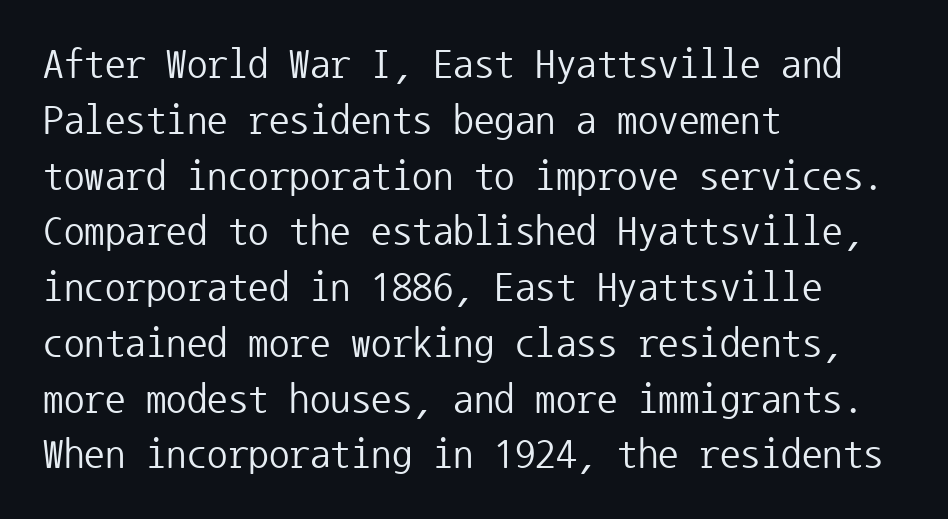
{"serif": "no", "italic": "no", "bold": "no", "weight": "regular", "width": "normal", "stroke_contrast": "low", "x_height": "medium", "monospaced": "yes", "underline": "no", "align": "left", "line_spacing": "normal", "line_spacing_ratio": 1.36, "letter_spacing": "normal", "letter_spacing_em": 0.0, "glyph_px": 41}
